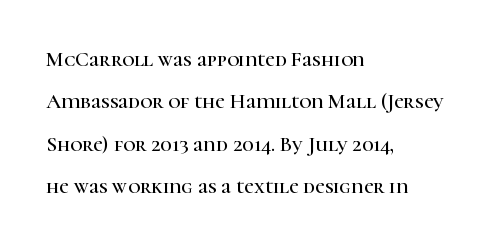
This sample uses an upright cut, with every glyph sitting square on the baseline. The block of text is sparse from top to bottom, with ample space between rows. Horizontally, the lines are justified to the leading edge only. Characters follow at the spacing the type designer built in. The space directly below the letters is spotless.
